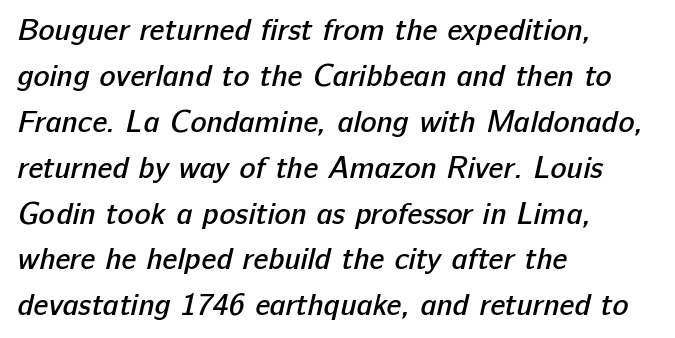
{"serif": "no", "bold": "semi", "weight": "semibold", "width": "normal", "stroke_contrast": "low", "x_height": "medium", "monospaced": "no", "underline": "no", "align": "left", "line_spacing": "normal", "line_spacing_ratio": 1.53, "letter_spacing": "normal", "letter_spacing_em": 0.0, "glyph_px": 30}
